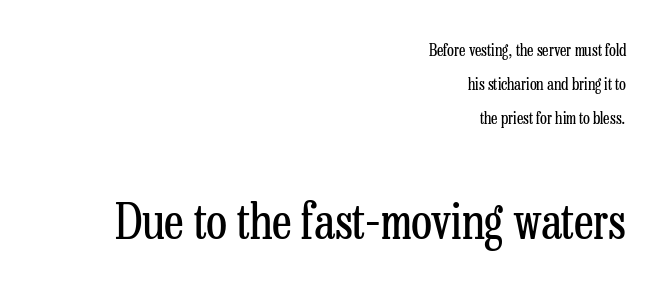
The image shows 49 px regular-weight, condensed serif type, upright; set right-aligned, loose line spacing (2.12x), normal letter spacing, not underlined; the second (bottom) block is 3.06x larger; low stroke contrast and a medium x-height.
